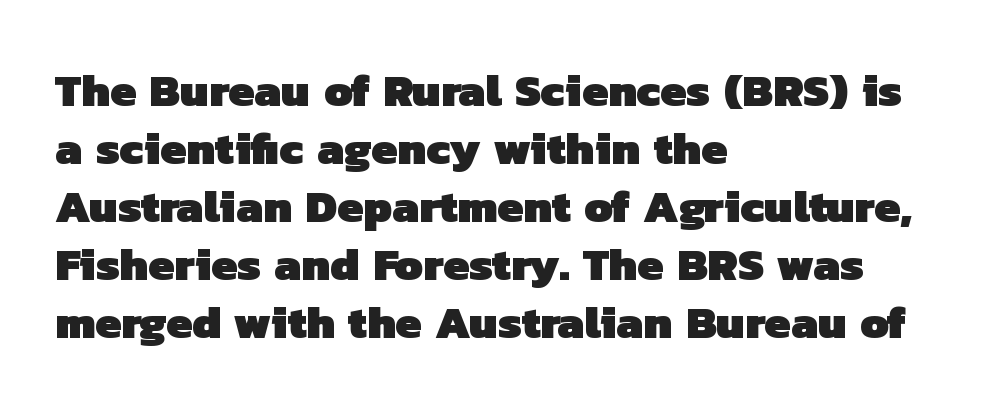
{"serif": "no", "bold": "yes", "weight": "heavy", "width": "normal", "stroke_contrast": "low", "x_height": "medium", "monospaced": "no", "underline": "no", "align": "left", "line_spacing": "normal", "line_spacing_ratio": 1.26, "letter_spacing": "normal", "letter_spacing_em": 0.0, "glyph_px": 46}
